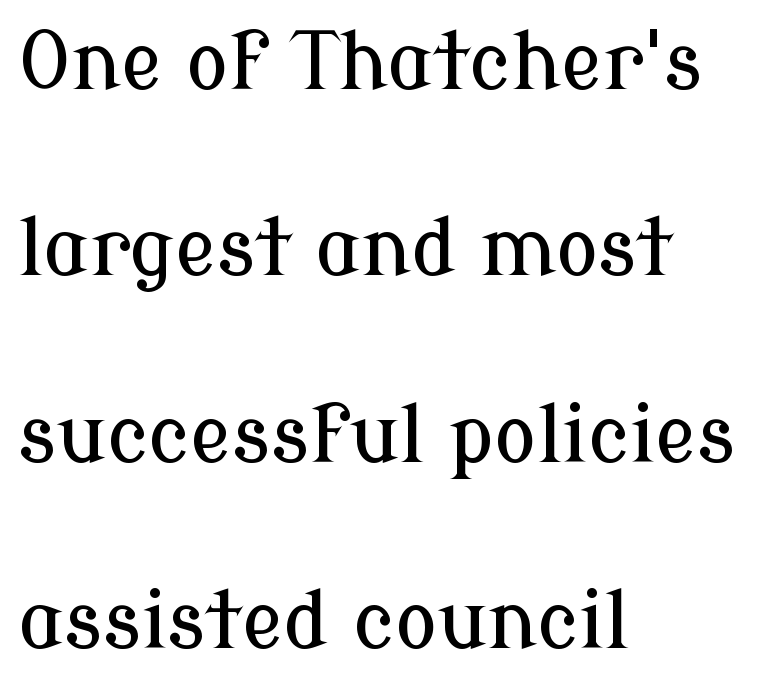
Q: Is the text italic (slanted)? A: No, it is upright.
Q: Is the typeface a serif or a sans-serif typeface? A: Serif.
Q: Is the text underlined? A: No.
Q: How is the paragraph aligned? A: Left-aligned.
Q: Is the spacing between letters normal or unusually wide? A: Normal.
Q: Is the spacing between lines tight, normal or loose? A: Loose.
Q: Width (condensed, normal, or wide)? A: Normal.
Q: Stroke contrast? A: Low.
Q: x-height? A: Medium.
Q: Monospaced? A: No.
